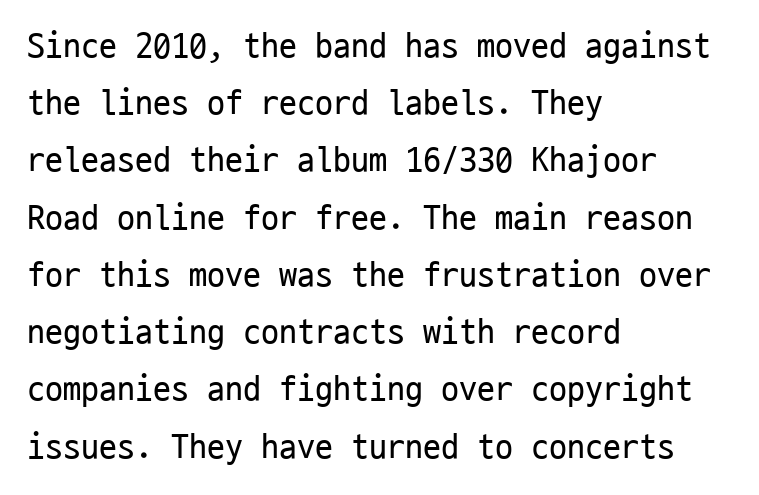
{"serif": "no", "italic": "no", "bold": "no", "weight": "regular", "width": "condensed", "stroke_contrast": "low", "x_height": "medium", "monospaced": "yes", "underline": "no", "align": "left", "line_spacing": "normal", "line_spacing_ratio": 1.59, "letter_spacing": "normal", "letter_spacing_em": 0.0, "glyph_px": 36}
